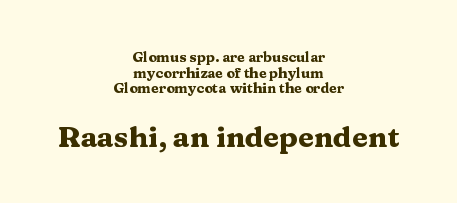
Q: Is the text bold? A: Yes.
Q: Is the text italic (slanted)? A: No, it is upright.
Q: Is the typeface a serif or a sans-serif typeface? A: Serif.
Q: Is the text underlined? A: No.
Q: How is the paragraph aligned? A: Centered.
Q: Is the spacing between letters normal or unusually wide? A: Normal.
Q: Is the spacing between lines tight, normal or loose? A: Tight.
Q: Which block of text is set in a larger size, the first (top) or the second (bottom)? A: The second (bottom) one.
Q: Width (condensed, normal, or wide)? A: Wide.
Q: Stroke contrast? A: Medium.
Q: x-height? A: Medium.
Q: Monospaced? A: No.
